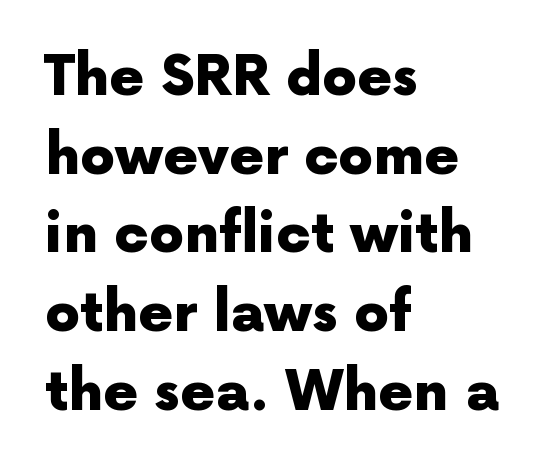
Note the varied advance widths — an 'i' is clearly narrower than an 'm'. Evenly set lines give the paragraph a standard silhouette. Compared with a centered layout, this one pins lines to the left instead. The rendering shows plain stroke endings on the letterforms — a sans-serif design. Italic: no, the glyphs are upright roman.
